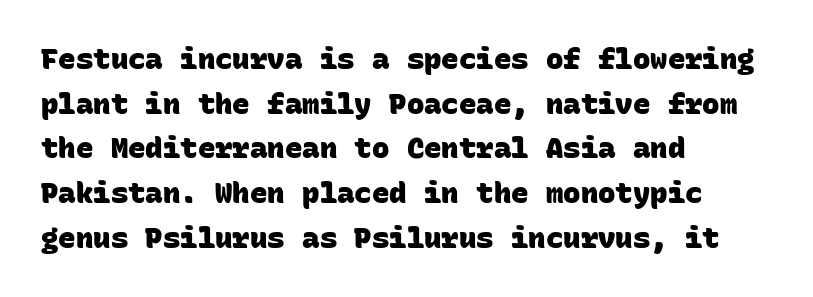
Honestly, the letter spacing is just normal — you wouldn't notice it. Underlining? Definitely not there. These lines are rendered in a fixed-pitch font. Typesetter's note: full bold, strokes at maximum text heaviness.
